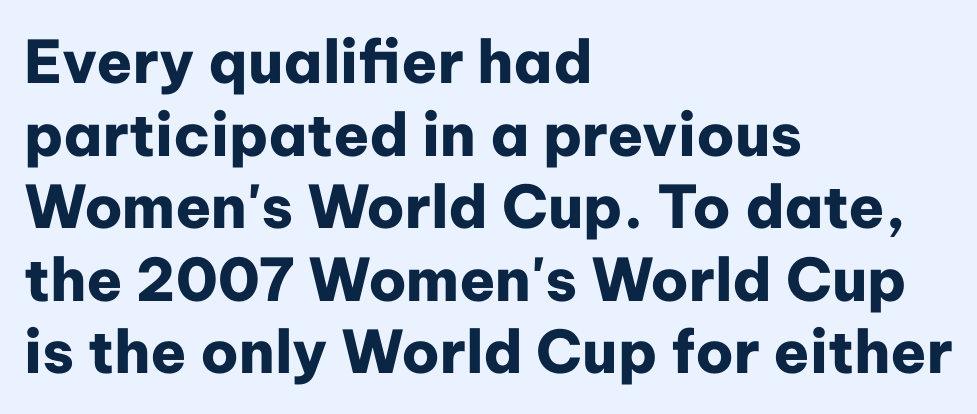
{"serif": "no", "italic": "no", "bold": "yes", "weight": "heavy", "width": "normal", "stroke_contrast": "low", "x_height": "medium", "monospaced": "no", "underline": "no", "align": "left", "line_spacing_ratio": 1.23, "letter_spacing": "normal", "letter_spacing_em": 0.0, "glyph_px": 59}
